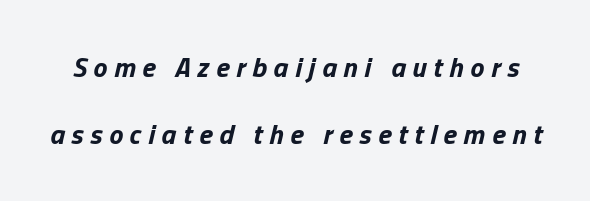
Q: Is the text bold? A: Yes.
Q: Is the text italic (slanted)? A: Yes, it leans right by about 13 degrees.
Q: Is the text underlined? A: No.
Q: Is the spacing between letters normal or unusually wide? A: Unusually wide.
Q: Is the spacing between lines tight, normal or loose? A: Loose.
Q: Width (condensed, normal, or wide)? A: Normal.
Q: Stroke contrast? A: Low.
Q: x-height? A: Medium.
Q: Monospaced? A: No.
